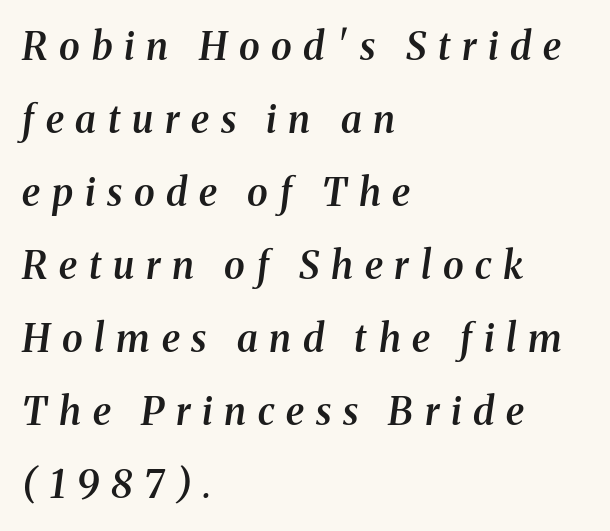
{"serif": "yes", "italic": "yes", "lean": "right", "slant_degrees": 8, "bold": "semi", "weight": "semibold", "width": "normal", "stroke_contrast": "medium", "x_height": "medium", "monospaced": "no", "underline": "no", "align": "left", "line_spacing": "loose", "line_spacing_ratio": 1.92, "letter_spacing": "wide", "letter_spacing_em": 0.31, "glyph_px": 38}
